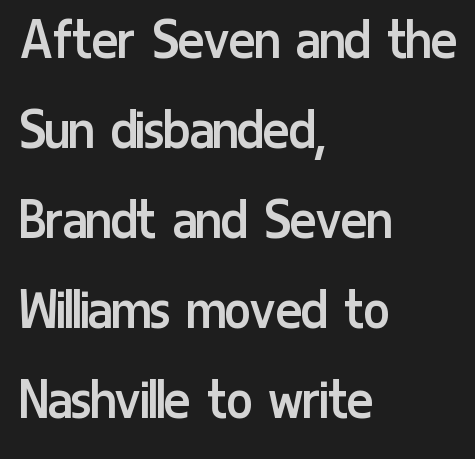
The image shows 62 px regular-weight, condensed sans-serif type, upright; set left-aligned, normal line spacing (1.45x), normal letter spacing, not underlined; low stroke contrast and a medium x-height.
